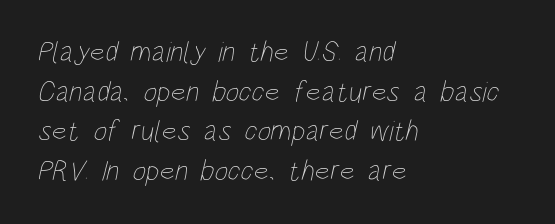
The image shows 29 px thin, condensed type; set left-aligned, normal line spacing (1.37x), normal letter spacing, not underlined; low stroke contrast and a large x-height.
